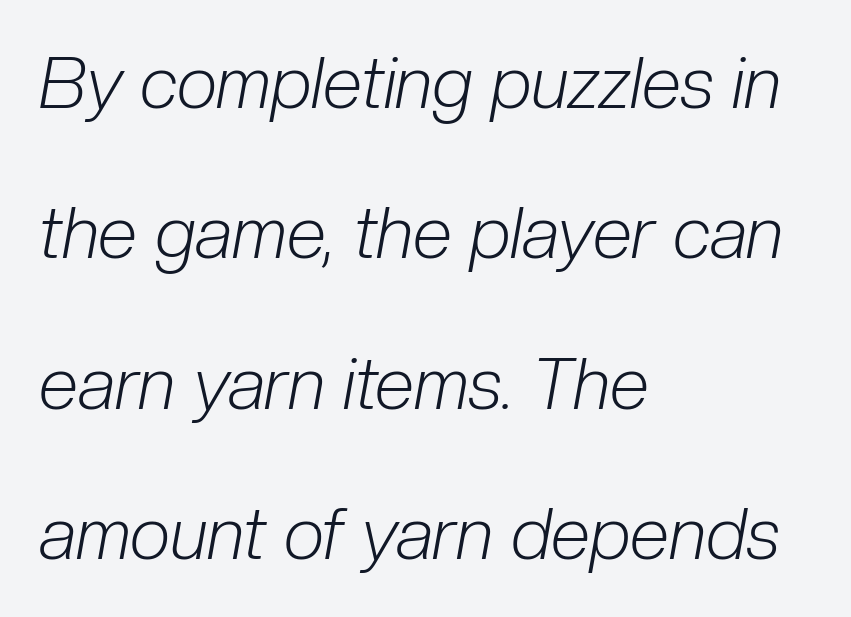
The image shows 72 px light, condensed type, italic (leaning right); set left-aligned, loose line spacing (2.09x), normal letter spacing, not underlined; low stroke contrast and a medium x-height.
